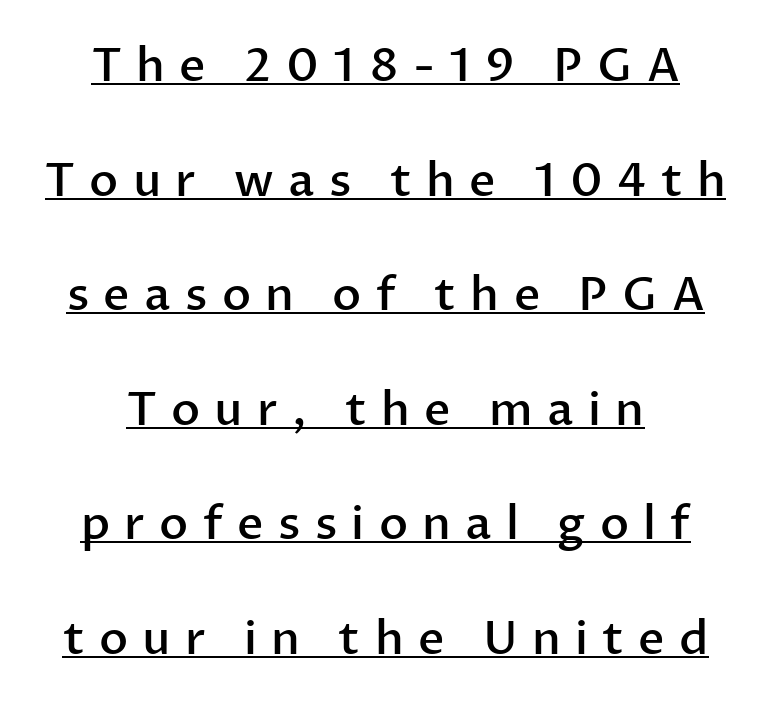
{"serif": "no", "italic": "no", "bold": "semi", "weight": "semibold", "width": "normal", "stroke_contrast": "low", "x_height": "medium", "monospaced": "no", "underline": "yes", "align": "center", "line_spacing": "loose", "line_spacing_ratio": 2.49, "letter_spacing": "wide", "letter_spacing_em": 0.31, "glyph_px": 46}
